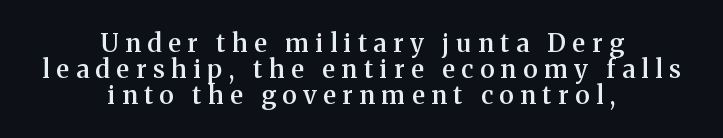
Honestly, the letter spacing is so wide it's the main thing you notice. This block would grow much taller if given ordinary leading; it's compressed now. The setting favours the middle, as headings and verse often do. Every letter is mildly thick-stroked: semibold rather than bold. You can tell it's not italic because the verticals are truly vertical.
